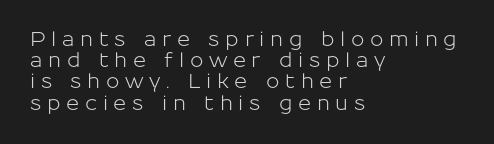
Notice how the stems are strictly vertical — no italics here. Visually the block forms a straight wall on the left and a jagged coastline on the right. Just letters on the line, the space beneath them empty. Closely set lines give the paragraph a compact silhouette. The horizontal fit of the characters is loose and conspicuously gappy.
